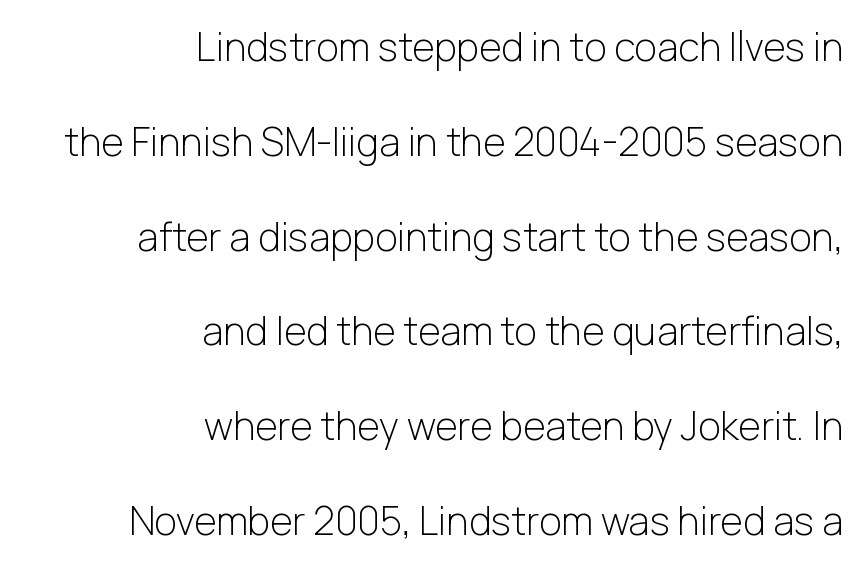
Leading: increased. The letters stand upright; this is a roman face. The space beneath each line is pristine and unruled. The typesetting does not lean heavy: it is not bold. The designer went with a sans here, leaving each stem footless. Is this a fixed-width face? No — the glyphs have proportional, varying widths.
